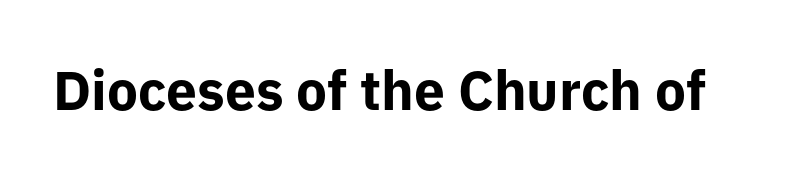
Q: Is the text bold? A: Yes.
Q: Is the text italic (slanted)? A: No, it is upright.
Q: Is the typeface a serif or a sans-serif typeface? A: Sans-serif.
Q: Is the text underlined? A: No.
Q: Is the spacing between letters normal or unusually wide? A: Normal.
Q: Width (condensed, normal, or wide)? A: Normal.
Q: Stroke contrast? A: Low.
Q: x-height? A: Medium.
Q: Monospaced? A: No.
